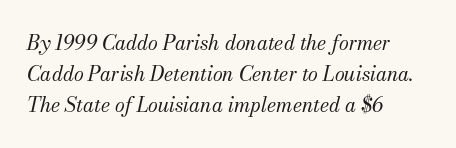
Q: Is the text bold? A: No.
Q: Is the text italic (slanted)? A: Yes, it leans right by about 13 degrees.
Q: Is the text underlined? A: No.
Q: How is the paragraph aligned? A: Left-aligned.
Q: Is the spacing between letters normal or unusually wide? A: Normal.
Q: Is the spacing between lines tight, normal or loose? A: Normal.
